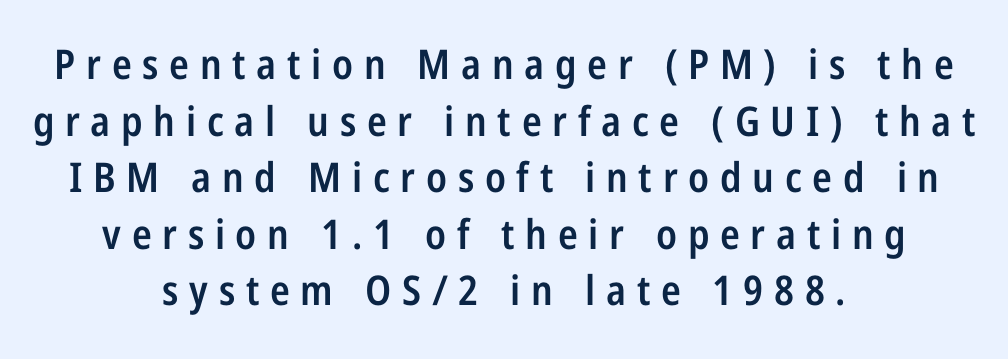
There is plenty of visible air inserted between adjacent glyphs. Strokes here are thickened, but only to semibold level. The passage shown is not underscored anywhere. If you measured baseline to baseline, you'd find a middling distance. A roman cut, with each character standing at attention.
